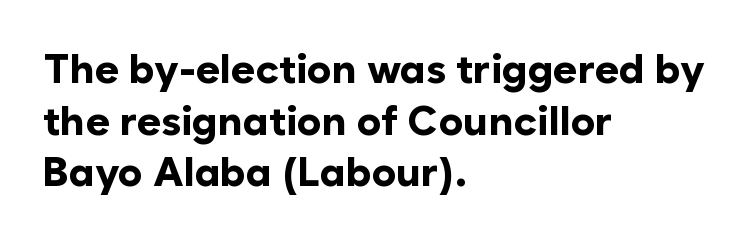
{"serif": "no", "italic": "no", "bold": "yes", "weight": "bold", "width": "normal", "stroke_contrast": "low", "x_height": "medium", "monospaced": "no", "underline": "no", "align": "left", "line_spacing": "normal", "line_spacing_ratio": 1.26, "letter_spacing": "normal", "letter_spacing_em": 0.0, "glyph_px": 41}
